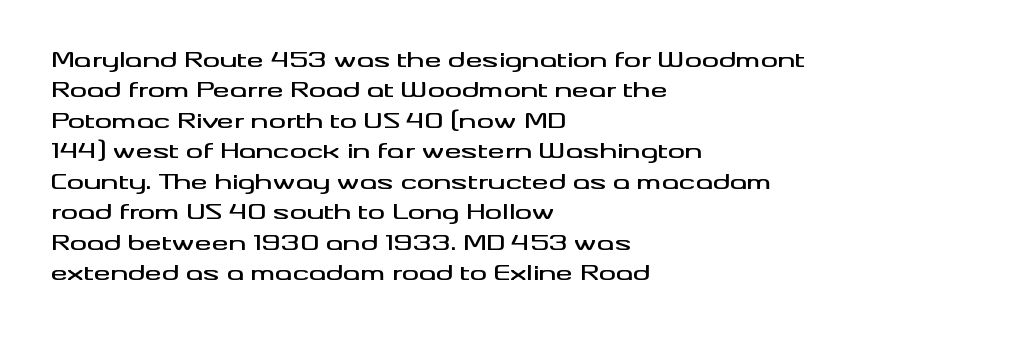
A bare baseline throughout the passage. This rendering uses left alignment, leaving the right contour irregular. Vertical strokes here are truly vertical. Glyph-to-glyph distance matches everyday printed text. If you measured baseline to baseline, you'd find a middling distance.
